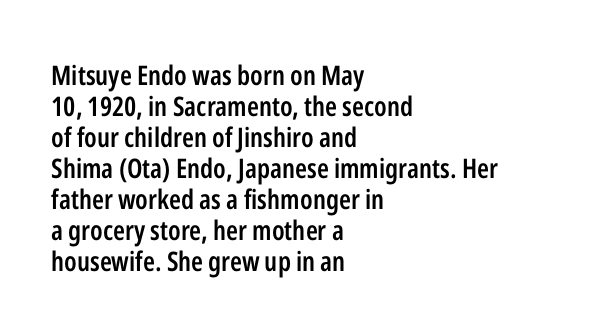
Whoever set this chose condensed vertical rhythm over breathing room. Spacing between characters is what you'd get straight out of the box. Posture: upright roman. This is moderately heavy type, rendered in semibold.
